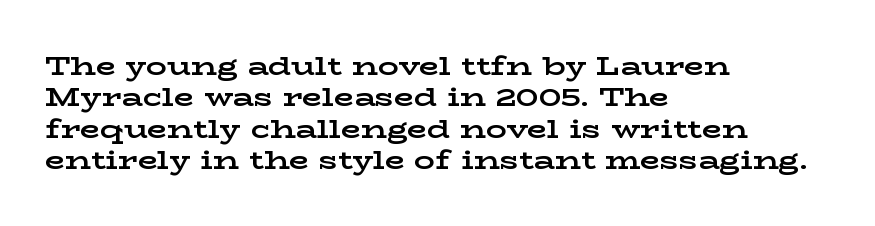
The image shows 26 px bold type, upright; set left-aligned, line spacing 1.21x, normal letter spacing, not underlined.
